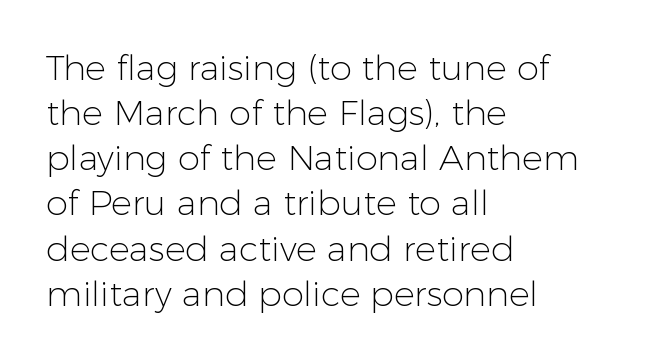
The passage shown is not underscored anywhere. Students, observe: this is what conventionally led text looks like. Each letter keeps its own natural width here, so spacing adapts to shape. Are there feet on the stems? There aren't — it's a sans. These glyphs show unthickened strokes, regular width or finer. How are the letters spaced? Ordinarily, with no added tracking.
